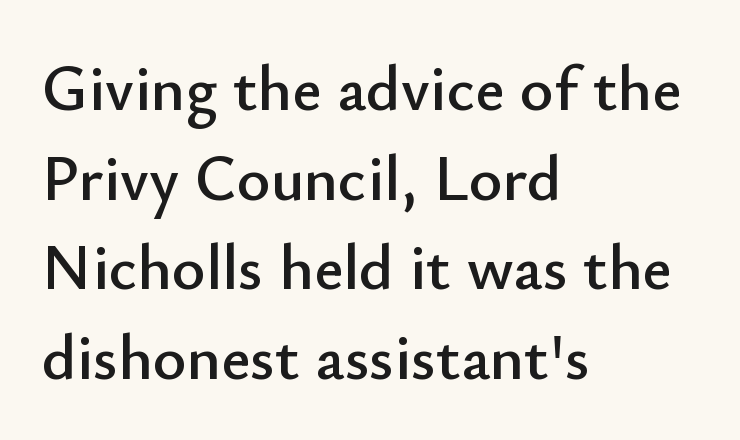
Q: Is the text italic (slanted)? A: No, it is upright.
Q: Is the typeface a serif or a sans-serif typeface? A: Sans-serif.
Q: Is the text underlined? A: No.
Q: How is the paragraph aligned? A: Left-aligned.
Q: Is the spacing between letters normal or unusually wide? A: Normal.
Q: Is the spacing between lines tight, normal or loose? A: Normal.
Q: Width (condensed, normal, or wide)? A: Normal.
Q: Stroke contrast? A: Low.
Q: x-height? A: Small.
Q: Monospaced? A: No.
